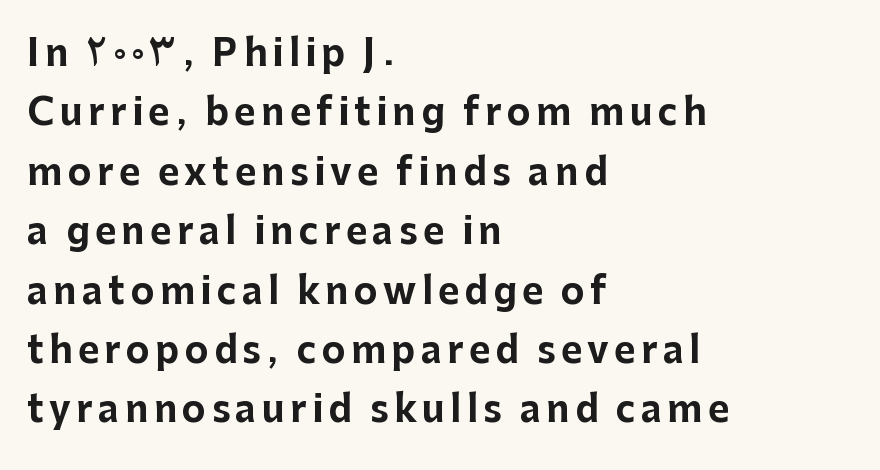
Q: Is the text bold? A: Yes.
Q: Is the text italic (slanted)? A: No, it is upright.
Q: Is the typeface a serif or a sans-serif typeface? A: Sans-serif.
Q: Is the text underlined? A: No.
Q: How is the paragraph aligned? A: Left-aligned.
Q: Is the spacing between lines tight, normal or loose? A: Normal.
Q: Width (condensed, normal, or wide)? A: Normal.
Q: Stroke contrast? A: Low.
Q: x-height? A: Medium.
Q: Monospaced? A: No.
